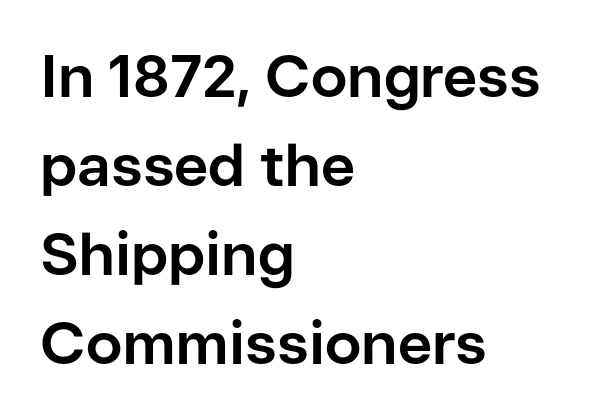
Q: Is the text bold? A: Yes.
Q: Is the text italic (slanted)? A: No, it is upright.
Q: Is the typeface a serif or a sans-serif typeface? A: Sans-serif.
Q: Is the text underlined? A: No.
Q: How is the paragraph aligned? A: Left-aligned.
Q: Is the spacing between letters normal or unusually wide? A: Normal.
Q: Is the spacing between lines tight, normal or loose? A: Normal.
Q: Width (condensed, normal, or wide)? A: Normal.
Q: Stroke contrast? A: Low.
Q: x-height? A: Medium.
Q: Monospaced? A: No.
